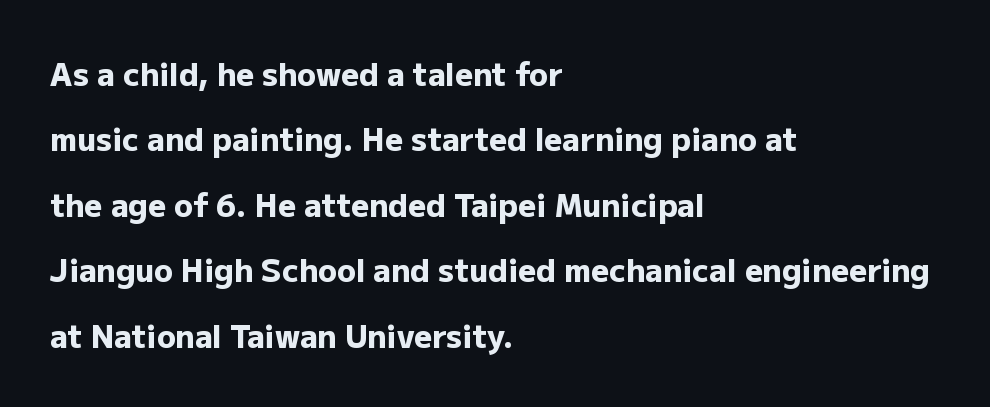
Q: Is the text bold? A: Yes.
Q: Is the text italic (slanted)? A: No, it is upright.
Q: Is the typeface a serif or a sans-serif typeface? A: Sans-serif.
Q: Is the text underlined? A: No.
Q: How is the paragraph aligned? A: Left-aligned.
Q: Is the spacing between letters normal or unusually wide? A: Normal.
Q: Is the spacing between lines tight, normal or loose? A: Loose.
Q: Width (condensed, normal, or wide)? A: Normal.
Q: Stroke contrast? A: Low.
Q: x-height? A: Medium.
Q: Monospaced? A: No.
